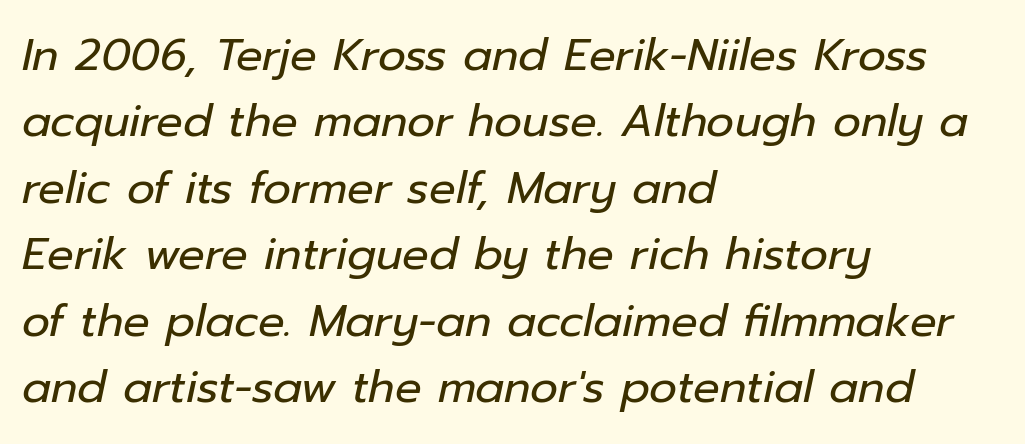
Tracking here is standard; glyphs follow each other at the usual distance. Decoration check: the copy has no underline. If you drew a ruler down the left edge, every line would touch it. These lines were composed using italics. Baseline-to-baseline distance is the conventional proportion of letter height.
